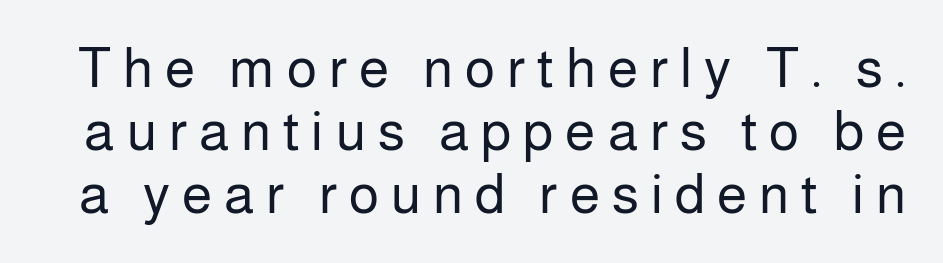
The image shows 55 px regular-weight sans-serif type, upright; set tight line spacing (1.15x), unusually wide letter spacing (+0.22 em), not underlined; low stroke contrast and a medium x-height.
